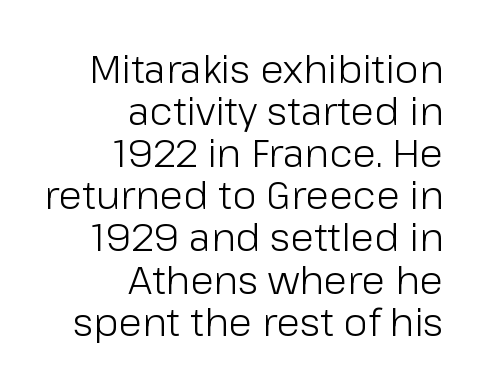
Inter-character spacing is left at the font's built-in metrics. This is roman type, the default non-slanted kind. Varying glyph widths throughout — classic text-font behaviour. Nothing sits at the stroke ends, so this counts as sans-serif. What's the leading like? Squeezed, with rows nearly overlapping. Underlining? Definitely not there.
